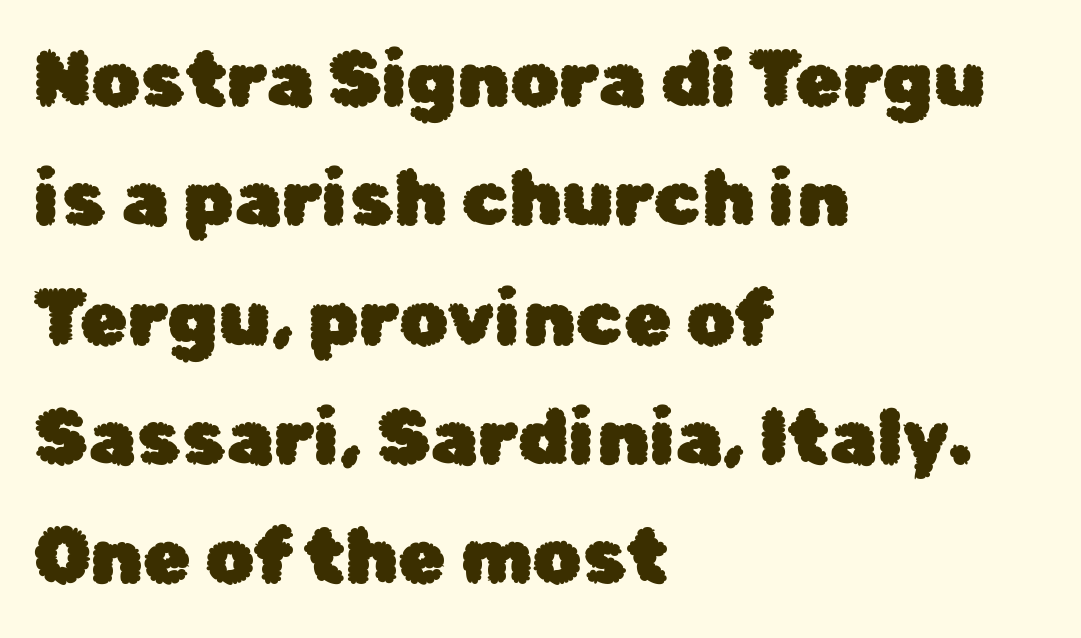
Q: Is the text italic (slanted)? A: No, it is upright.
Q: Is the typeface a serif or a sans-serif typeface? A: Sans-serif.
Q: Is the text underlined? A: No.
Q: How is the paragraph aligned? A: Left-aligned.
Q: Is the spacing between letters normal or unusually wide? A: Normal.
Q: Is the spacing between lines tight, normal or loose? A: Normal.
Q: Width (condensed, normal, or wide)? A: Normal.
Q: Stroke contrast? A: Low.
Q: x-height? A: Medium.
Q: Monospaced? A: No.
